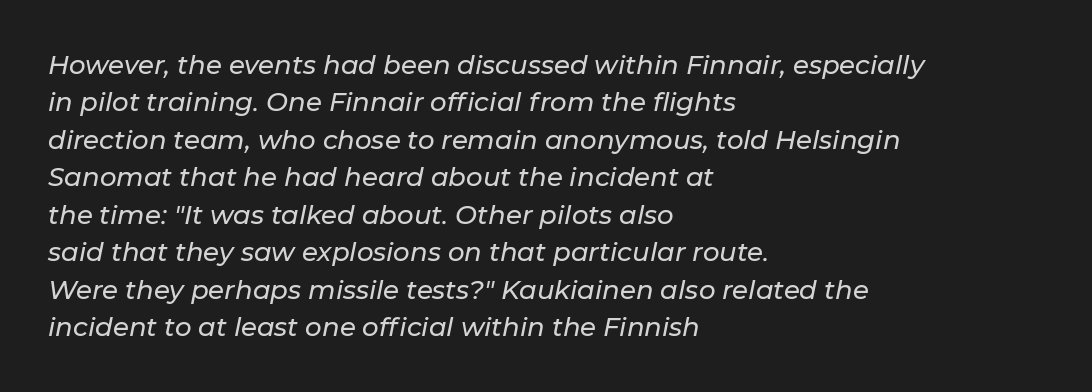
{"italic": "yes", "lean": "right", "slant_degrees": 11, "underline": "no", "align": "left", "line_spacing": "normal", "line_spacing_ratio": 1.44, "letter_spacing": "normal", "letter_spacing_em": 0.0, "glyph_px": 26}
